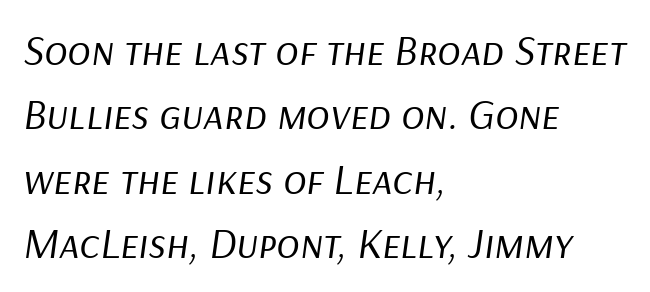
The image shows 43 px regular-weight type, italic (leaning right); set left-aligned, normal line spacing (1.5x), normal letter spacing, not underlined; low stroke contrast and a medium x-height.
